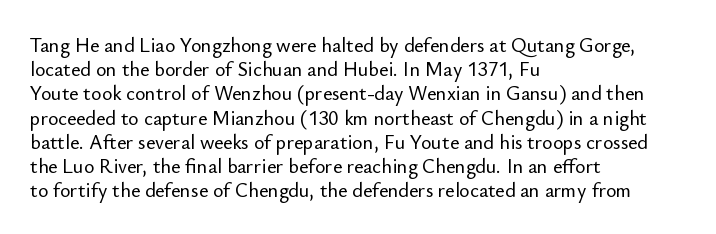
If you drew a line through each stem, it would be perfectly vertical. The line texture is even and compact thanks to regular tracking. Which margin do the lines hug? The left one — the right edge is uneven. Letters rest on an invisible, unmarked baseline.
